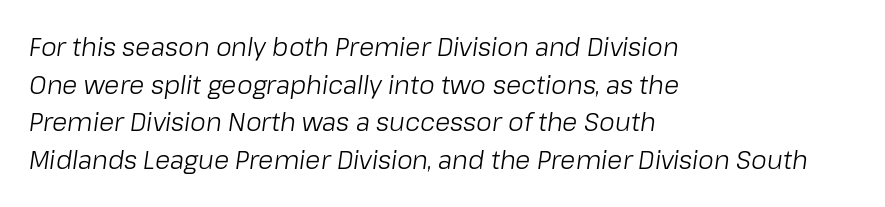
The image shows 25 px text type, italic (leaning right); set left-aligned, normal line spacing (1.51x), normal letter spacing, not underlined.
